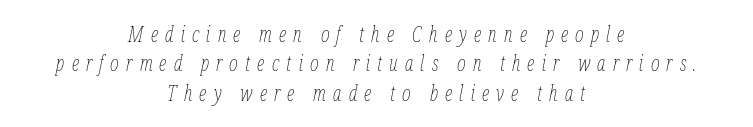
Q: Is the text bold? A: No.
Q: Is the text italic (slanted)? A: Yes, it leans right by about 12 degrees.
Q: Is the text underlined? A: No.
Q: How is the paragraph aligned? A: Centered.
Q: Is the spacing between letters normal or unusually wide? A: Unusually wide.
Q: Is the spacing between lines tight, normal or loose? A: Normal.
